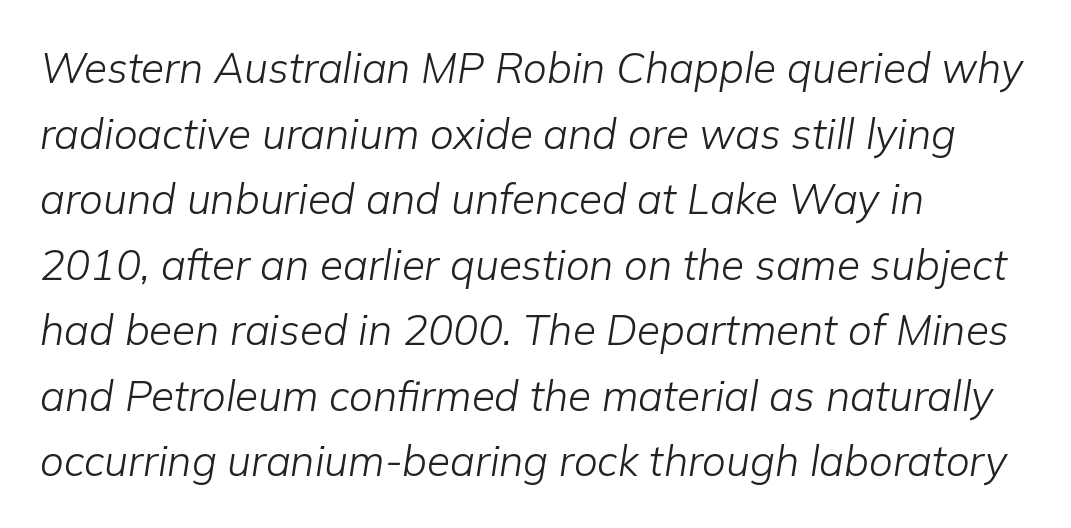
The image shows 42 px light type, italic (leaning right); set left-aligned, normal line spacing (1.56x), normal letter spacing, not underlined; low stroke contrast and a medium x-height.
